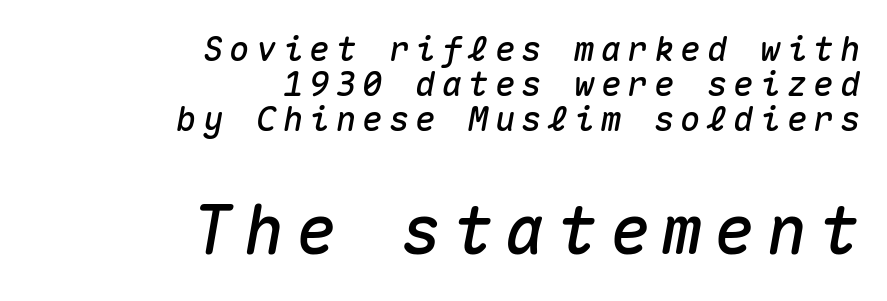
{"italic": "yes", "lean": "right", "slant_degrees": 10, "width": "normal", "stroke_contrast": "medium", "x_height": "medium", "monospaced": "yes", "underline": "no", "align": "right", "line_spacing": "tight", "line_spacing_ratio": 1.03, "larger_block": "second", "size_ratio": 1.97, "glyph_px": 67}
